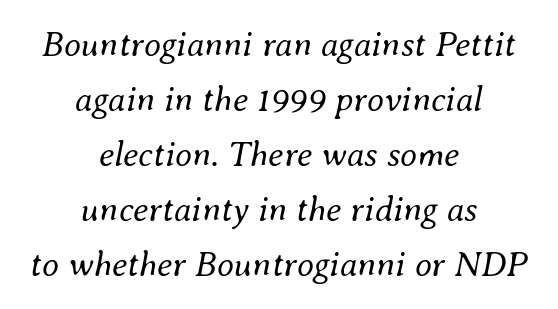
{"italic": "yes", "lean": "right", "slant_degrees": 8, "bold": "no", "weight": "regular", "width": "normal", "stroke_contrast": "medium", "x_height": "small", "monospaced": "no", "underline": "no", "align": "center", "line_spacing": "normal", "line_spacing_ratio": 1.57, "letter_spacing": "normal", "letter_spacing_em": 0.0, "glyph_px": 35}
